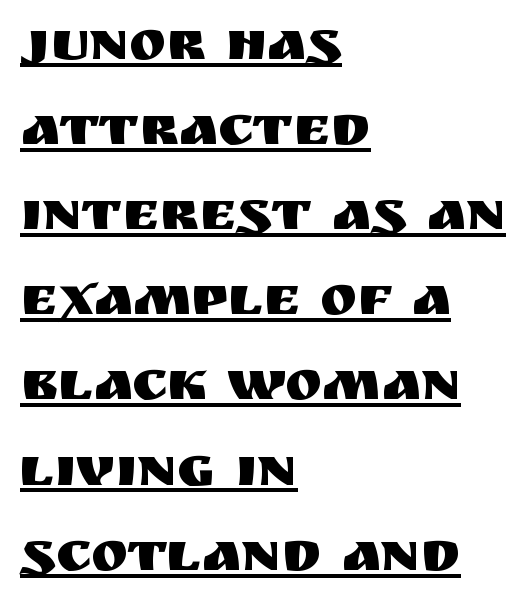
The image shows 56 px sans-serif type, upright; set left-aligned, normal line spacing (1.52x), normal letter spacing, underlined; medium stroke contrast and a large x-height.
